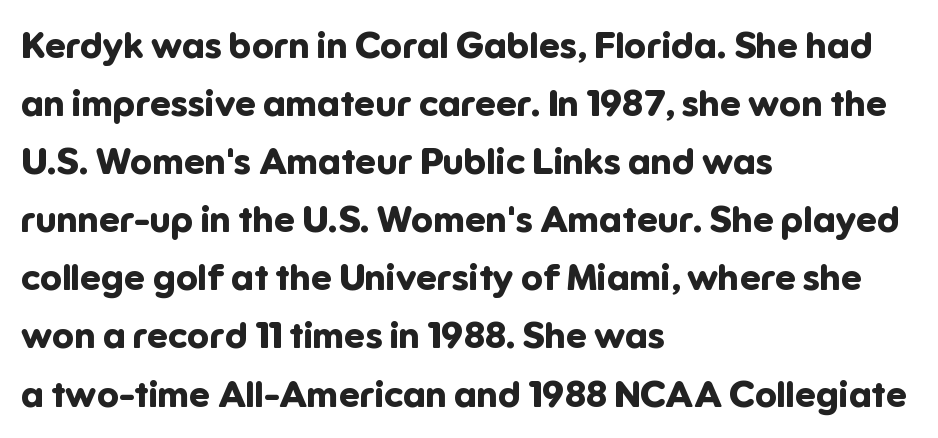
The image shows 37 px bold sans-serif type, upright; set left-aligned, normal line spacing (1.57x), normal letter spacing, not underlined; low stroke contrast and a medium x-height.
